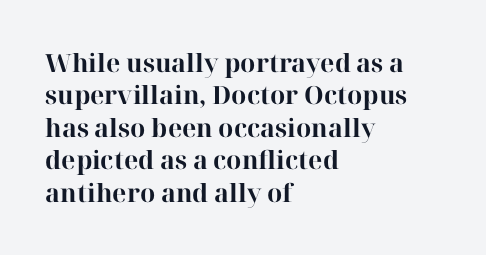
The image shows 25 px bold type, upright; set left-aligned, normal line spacing (1.3x), normal letter spacing, not underlined.
